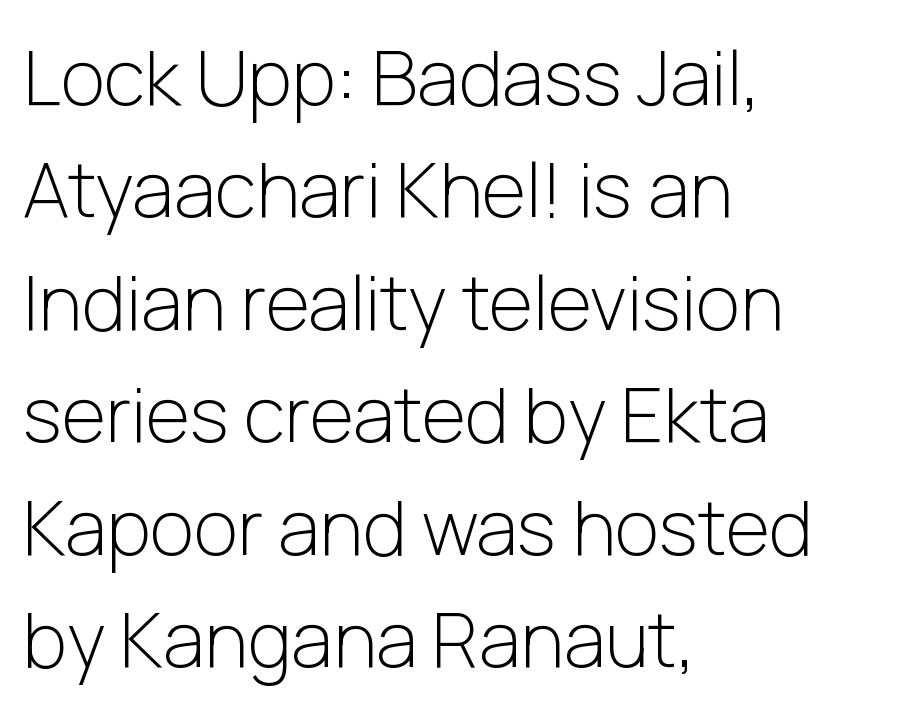
Line beginnings align vertically; line endings do not. In terms of leading, this rendering sits right in the middle. Is the letter spacing exaggerated? No — it looks like the ordinary default. A quiet, ordinary-to-light weight characterises the typeface. The rendering uses natural spacing where letterforms have individual widths. Letterform terminals end flat and unadorned throughout the passage.
